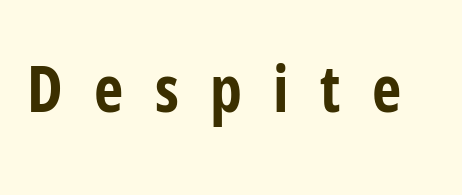
{"serif": "no", "italic": "no", "bold": "yes", "weight": "bold", "width": "condensed", "stroke_contrast": "low", "x_height": "medium", "monospaced": "no", "underline": "no", "letter_spacing": "wide", "letter_spacing_em": 0.49, "glyph_px": 64}
